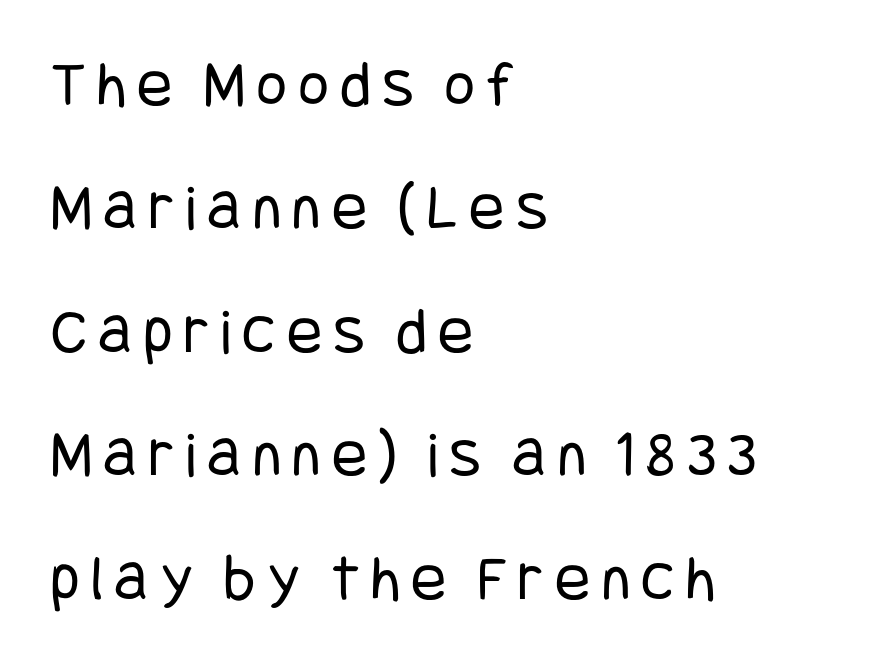
The image shows 66 px regular-weight, condensed sans-serif type, upright; set left-aligned, line spacing 1.87x, not underlined; low stroke contrast and a large x-height.
